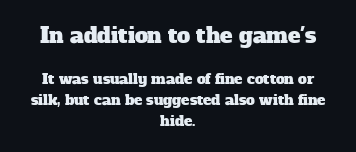
The image shows 21 px text type; set centered, normal line spacing (1.49x), normal letter spacing, not underlined; the first (top) block is 1.5x larger.
